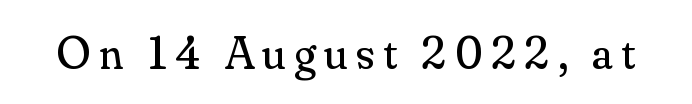
The image shows 47 px regular-weight serif type, upright; set not underlined; medium stroke contrast and a small x-height.
